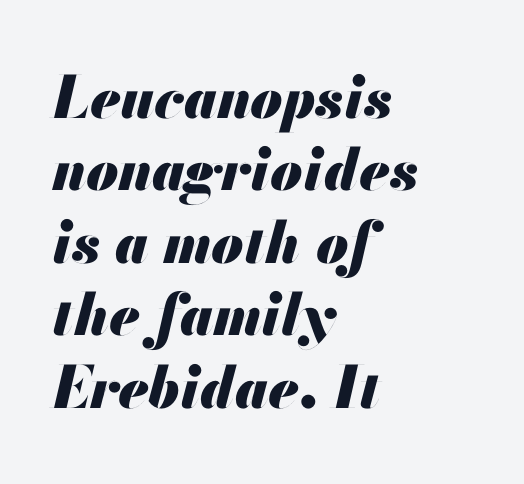
The baseline area is clear. Character widths vary here, with narrow letters taking less room than wide ones. The gaps between neighbouring characters are ordinary and unremarkable. Horizontally, the lines are justified to the leading edge only.
